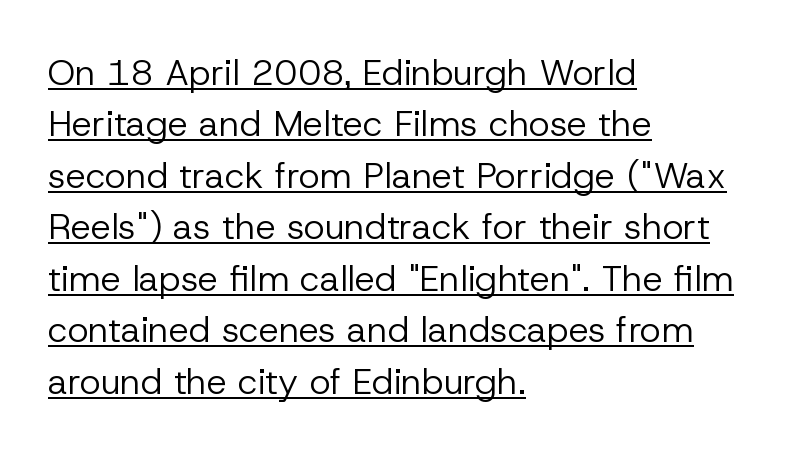
{"serif": "no", "italic": "no", "bold": "no", "weight": "regular", "width": "normal", "stroke_contrast": "low", "x_height": "medium", "monospaced": "no", "underline": "yes", "align": "left", "line_spacing": "normal", "line_spacing_ratio": 1.43, "letter_spacing": "normal", "letter_spacing_em": 0.0, "glyph_px": 36}
